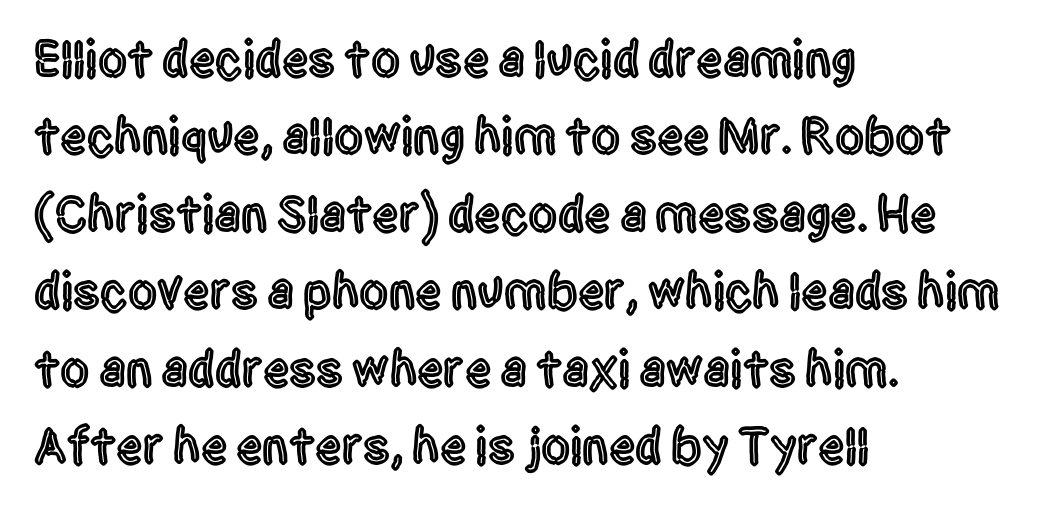
The image shows 52 px condensed sans-serif type, upright; set left-aligned, normal line spacing (1.49x), normal letter spacing, not underlined; a large x-height.
